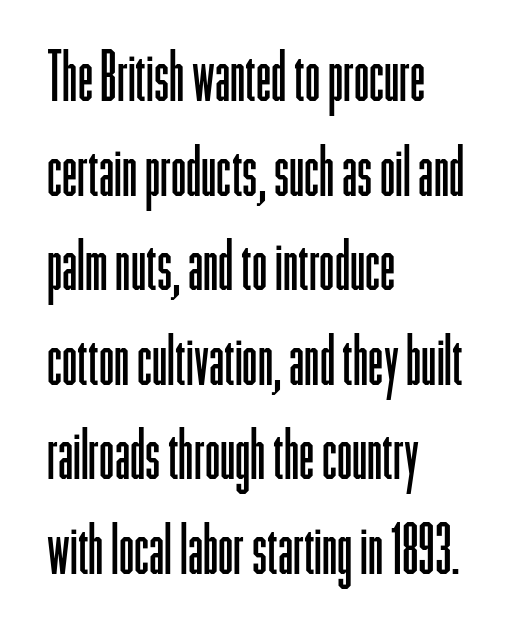
{"serif": "no", "italic": "no", "bold": "no", "weight": "light", "width": "condensed", "stroke_contrast": "low", "x_height": "medium", "monospaced": "no", "underline": "no", "align": "left", "line_spacing": "normal", "line_spacing_ratio": 1.37, "letter_spacing": "normal", "letter_spacing_em": 0.0, "glyph_px": 69}
